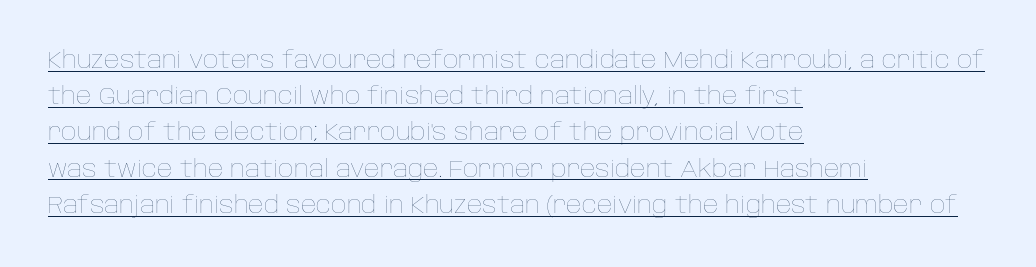
When letters stand straight like this, we call the style roman or upright. Nothing heavy about these letters — not bold at all. You can see a thin bar hugging the bottom of the glyphs. A typesetter would call this zero additional tracking. Regarding leading, the lines here are spaced in the standard way.
